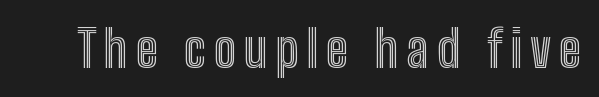
The image shows 50 px condensed type, upright; set not underlined; a medium x-height.
